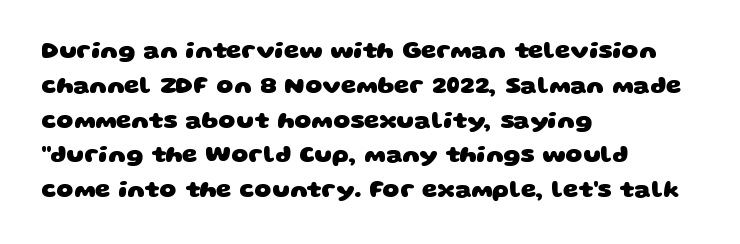
The image shows 24 px bold type; set left-aligned, normal line spacing (1.45x), normal letter spacing, not underlined.
